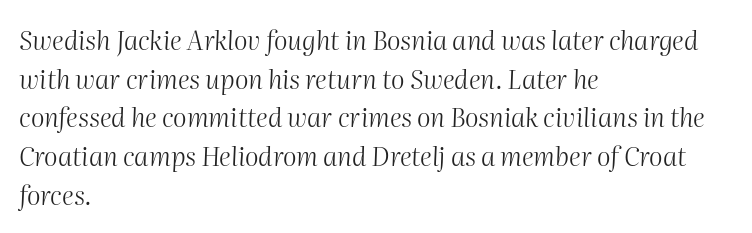
Each row of text sits above clean, open space. Reading down the block, your eye returns to a fixed left position each line. This sample keeps an unexceptional amount of space between lines. Observe the ordinary spacing: letters are neighbours, not strangers.
